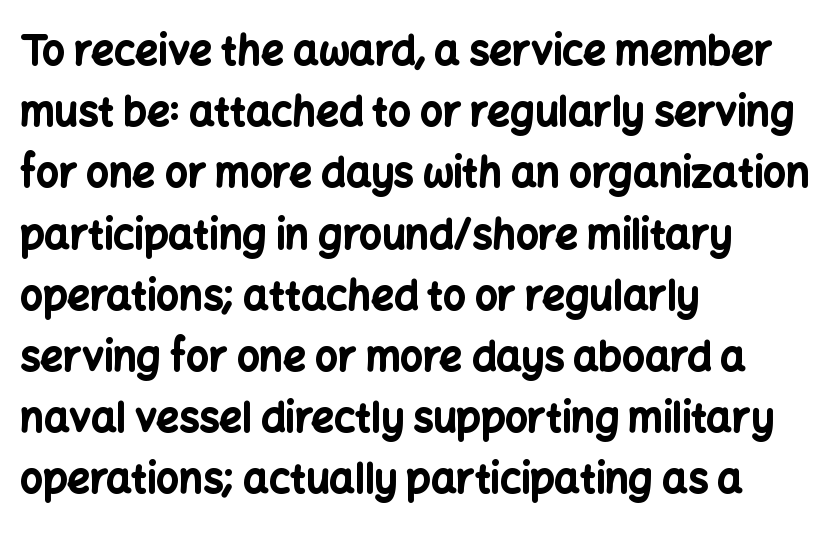
Character widths vary here, with narrow letters taking less room than wide ones. A normal amount of white space separates one row of letters from the next. Letter spacing: default. The glyphs in this specimen are sans serif. The space beneath each line is pristine and unruled. A student would call this left alignment; a typographer would say flush left, rag right.
